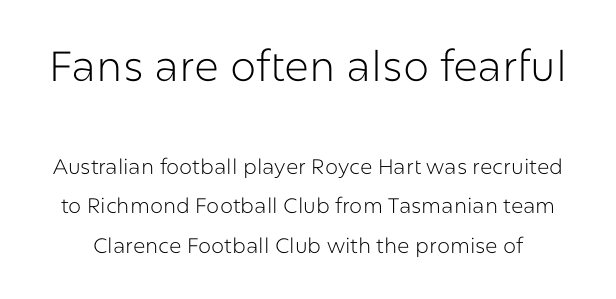
{"serif": "no", "italic": "no", "bold": "no", "weight": "light", "width": "normal", "stroke_contrast": "low", "x_height": "medium", "monospaced": "no", "underline": "no", "line_spacing_ratio": 1.88, "letter_spacing": "normal", "letter_spacing_em": 0.0, "larger_block": "first", "size_ratio": 2.0, "glyph_px": 42}
